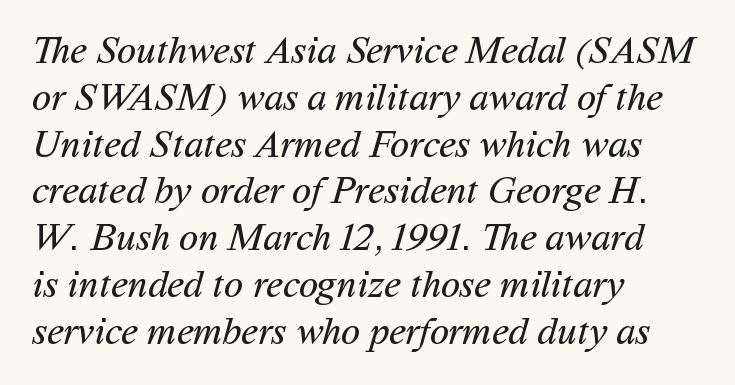
The gap between lines stays unmarked. These glyphs show unthickened strokes, regular width or finer. Between one letter and the next there's only the usual sliver of space. Does the copy run flush right? No — it runs flush left. The rendering uses natural spacing where letterforms have individual widths. Unlike a traditional serif, this face leaves its strokes unadorned.
